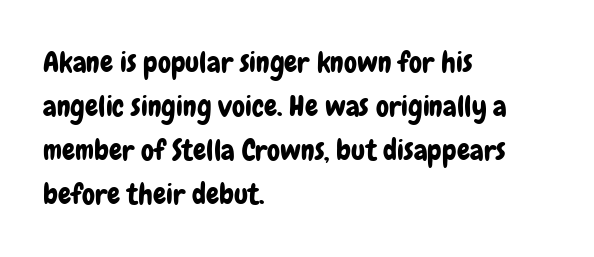
Q: Is the text italic (slanted)? A: No, it is upright.
Q: Is the typeface a serif or a sans-serif typeface? A: Sans-serif.
Q: Is the text underlined? A: No.
Q: How is the paragraph aligned? A: Left-aligned.
Q: Is the spacing between letters normal or unusually wide? A: Normal.
Q: Is the spacing between lines tight, normal or loose? A: Normal.
Q: Width (condensed, normal, or wide)? A: Condensed.
Q: Stroke contrast? A: Low.
Q: x-height? A: Medium.
Q: Monospaced? A: No.
